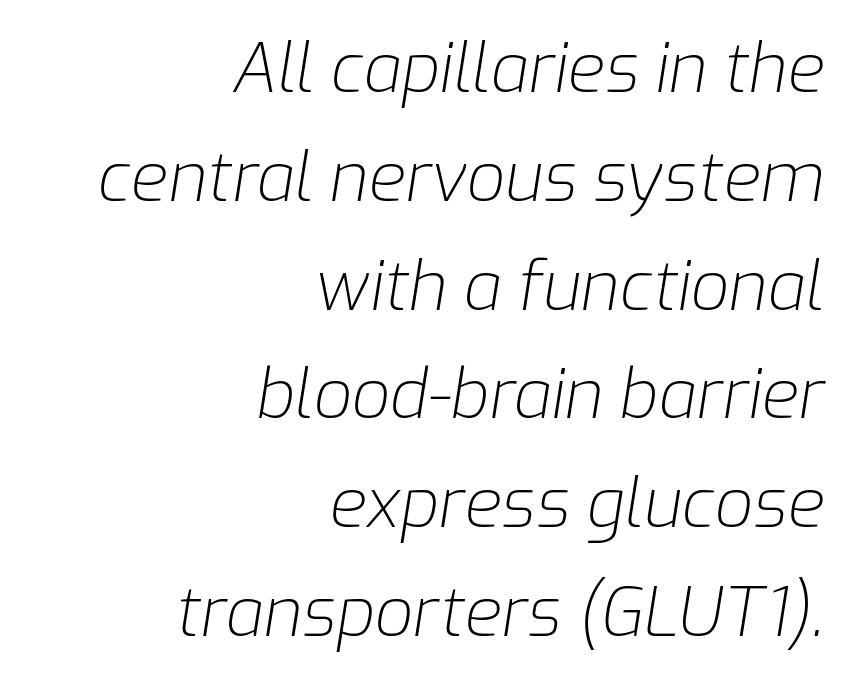
Honestly, the row spacing looks completely unremarkable. Alignment: flush right. Nothing unusual about the tracking: characters are spaced as the font intends. Descenders hang freely into open space.
